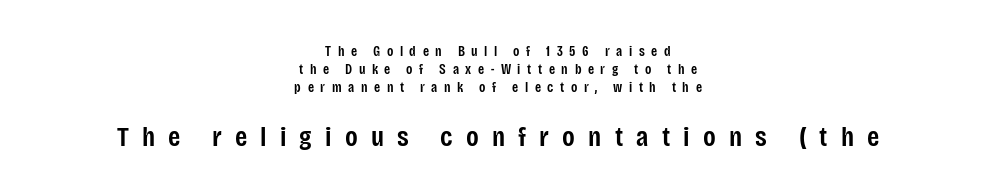
Q: Is the text bold? A: Semi-bold.
Q: Is the text italic (slanted)? A: No, it is upright.
Q: Is the typeface a serif or a sans-serif typeface? A: Sans-serif.
Q: Is the text underlined? A: No.
Q: How is the paragraph aligned? A: Centered.
Q: Is the spacing between letters normal or unusually wide? A: Unusually wide.
Q: Is the spacing between lines tight, normal or loose? A: Normal.
Q: Which block of text is set in a larger size, the first (top) or the second (bottom)? A: The second (bottom) one.
Q: Width (condensed, normal, or wide)? A: Condensed.
Q: Stroke contrast? A: Low.
Q: x-height? A: Large.
Q: Monospaced? A: No.
